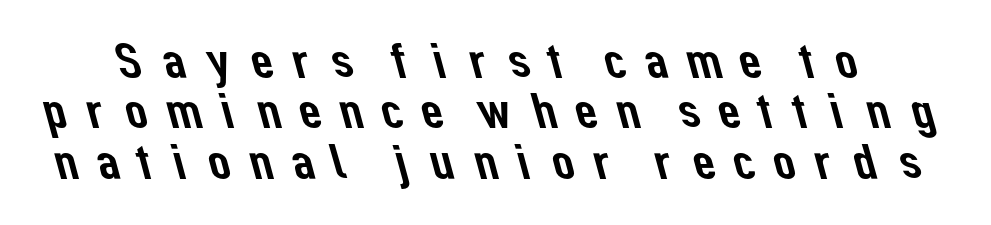
The image shows 50 px sans-serif type; set tight line spacing (1.01x), unusually wide letter spacing (+0.26 em), not underlined; low stroke contrast and a medium x-height.
